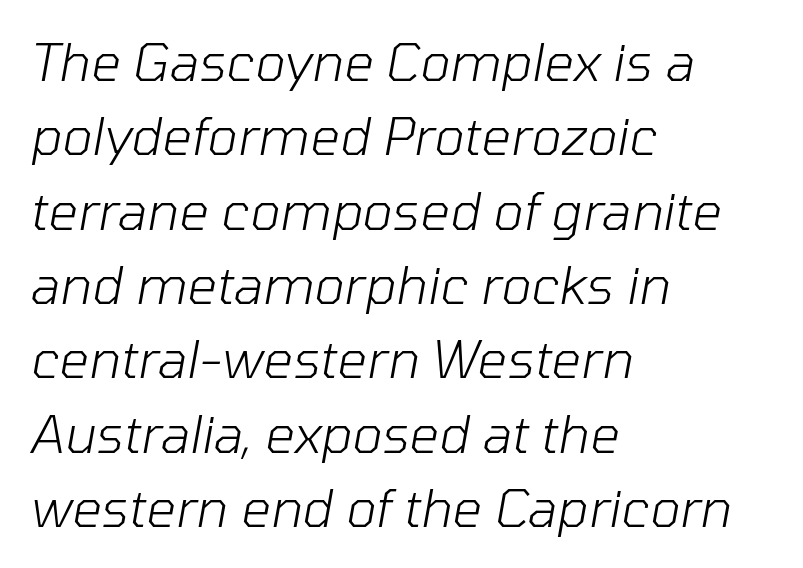
{"italic": "yes", "lean": "right", "slant_degrees": 10, "bold": "no", "weight": "light", "width": "normal", "stroke_contrast": "low", "x_height": "medium", "monospaced": "no", "underline": "no", "align": "left", "line_spacing": "normal", "line_spacing_ratio": 1.43, "letter_spacing": "normal", "letter_spacing_em": 0.0, "glyph_px": 52}
